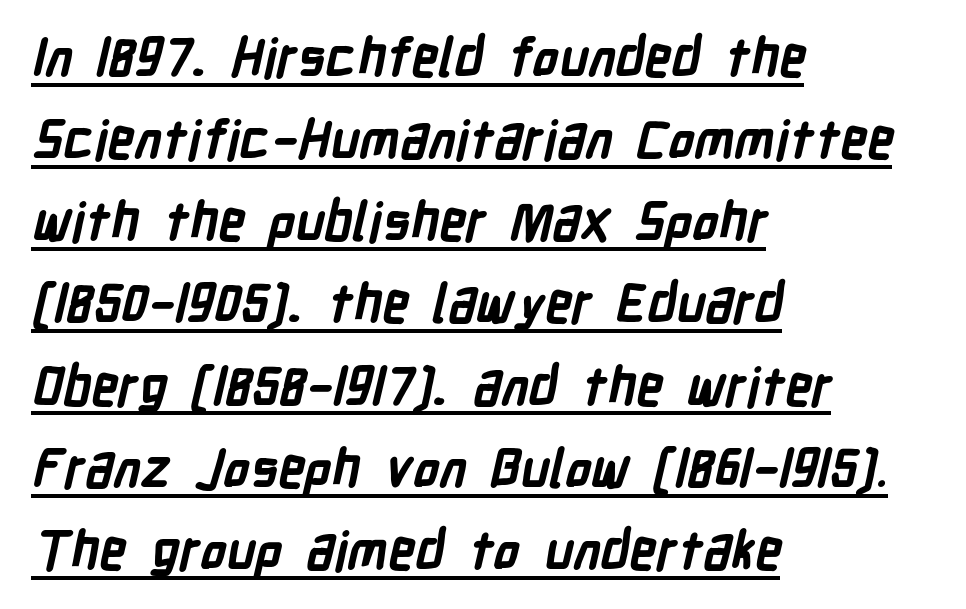
Q: Is the text bold? A: Yes.
Q: Is the typeface a serif or a sans-serif typeface? A: Sans-serif.
Q: Is the text underlined? A: Yes.
Q: How is the paragraph aligned? A: Left-aligned.
Q: Is the spacing between letters normal or unusually wide? A: Normal.
Q: Is the spacing between lines tight, normal or loose? A: Normal.
Q: Width (condensed, normal, or wide)? A: Condensed.
Q: Stroke contrast? A: Low.
Q: x-height? A: Medium.
Q: Monospaced? A: No.
